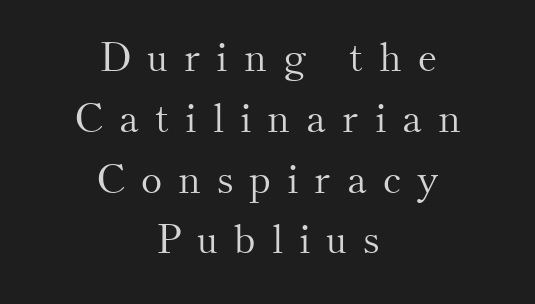
The letters carry serifs — small finishing strokes at the ends of their stems. A typesetter would call this heavily tracked-out type. Stroke mass is kept to a normal reading level or below. Clear beneath every line of the passage.
